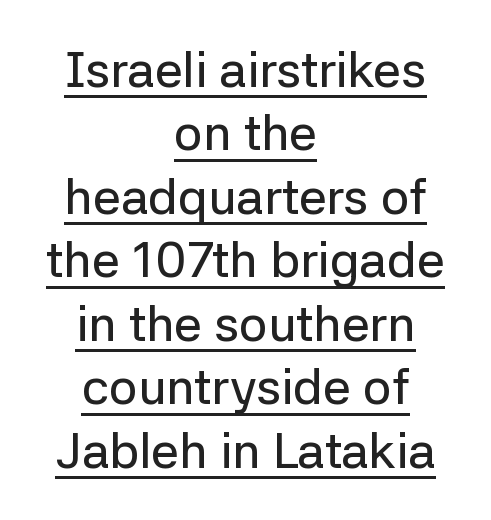
Is there an underline? Yes — a line sits under the letters. Font category for this specimen: sans-serif. These lines are centered, leaving both edges ragged. The rendering uses natural spacing where letterforms have individual widths. Is there any slant? The stems are plumb. What's the leading like? Ordinary, nothing unusual.
